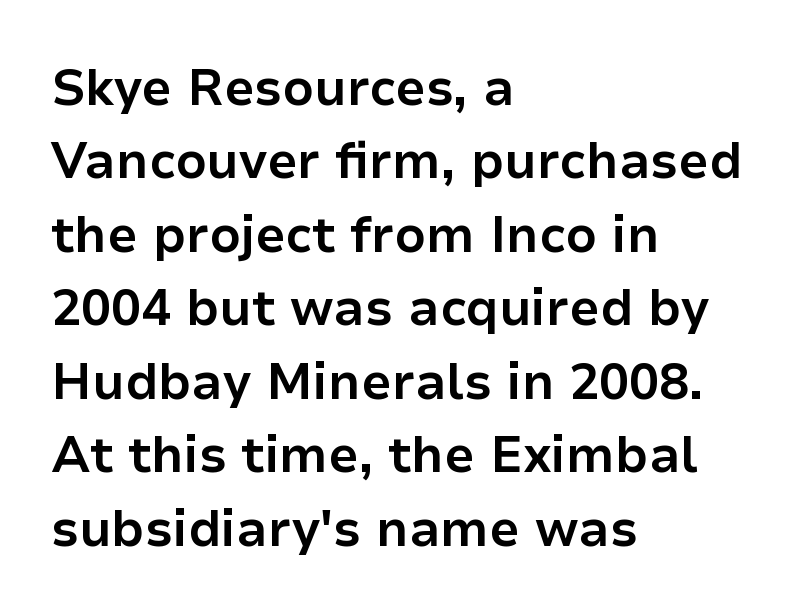
The image shows 50 px bold sans-serif type, upright; set left-aligned, normal line spacing (1.47x), normal letter spacing, not underlined; low stroke contrast and a medium x-height.
